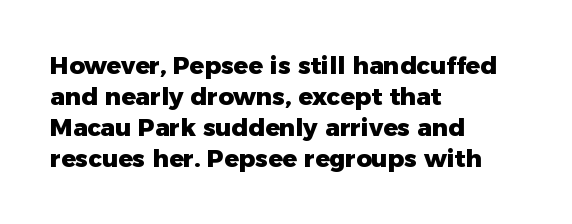
{"italic": "no", "bold": "yes", "underline": "no", "align": "left", "line_spacing": "normal", "line_spacing_ratio": 1.29, "letter_spacing": "normal", "letter_spacing_em": 0.0, "glyph_px": 24}
